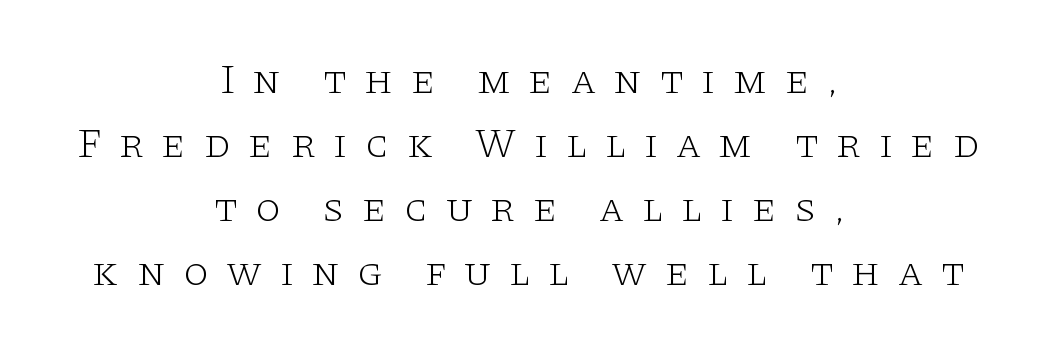
Q: Is the text bold? A: No.
Q: Is the text italic (slanted)? A: No, it is upright.
Q: Is the typeface a serif or a sans-serif typeface? A: Serif.
Q: Is the text underlined? A: No.
Q: How is the paragraph aligned? A: Centered.
Q: Is the spacing between letters normal or unusually wide? A: Unusually wide.
Q: Is the spacing between lines tight, normal or loose? A: Normal.
Q: Width (condensed, normal, or wide)? A: Wide.
Q: Stroke contrast? A: Low.
Q: x-height? A: Large.
Q: Monospaced? A: No.
